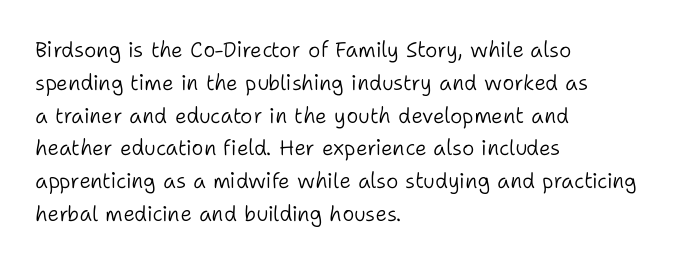
Upright lettering throughout. The rows are spaced the way most documents space them. These lines stack with their left ends in a neat column. The space beneath each line is pristine and unruled. This sample uses plain, unmodified letter spacing. Stem width sits at or under what a default text font uses.
